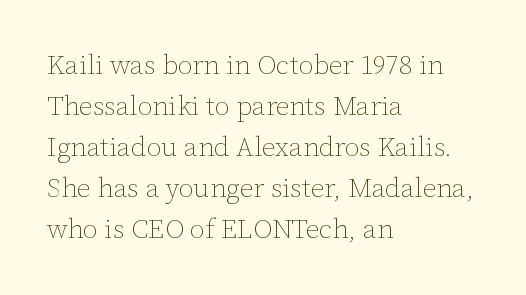
Q: Is the text bold? A: No.
Q: Is the text italic (slanted)? A: No, it is upright.
Q: Is the text underlined? A: No.
Q: How is the paragraph aligned? A: Left-aligned.
Q: Is the spacing between letters normal or unusually wide? A: Normal.
Q: Is the spacing between lines tight, normal or loose? A: Normal.
